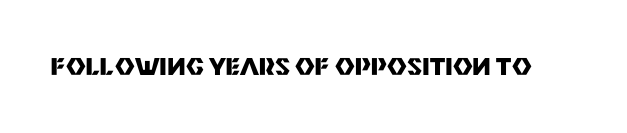
What stands out about the letter spacing? Nothing — it is the standard amount. Upright lettering throughout. Bold? Absolutely — the strokes are thick and heavy. The glyphs are unaccompanied by any horizontal stroke below them.
